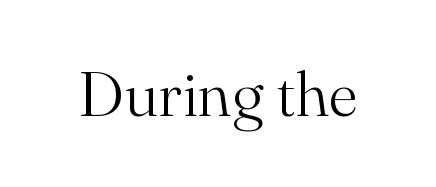
The image shows 63 px light serif type, upright; set normal letter spacing, not underlined; medium stroke contrast and a small x-height.
